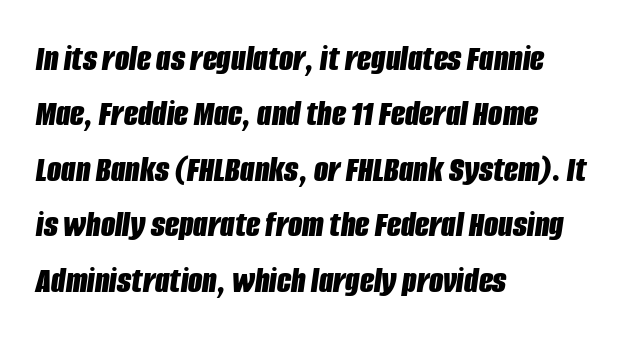
{"italic": "yes", "lean": "right", "slant_degrees": 8, "bold": "yes", "weight": "bold", "width": "condensed", "stroke_contrast": "low", "x_height": "large", "monospaced": "no", "underline": "no", "align": "left", "line_spacing": "normal", "line_spacing_ratio": 1.5, "letter_spacing": "normal", "letter_spacing_em": 0.0, "glyph_px": 37}
